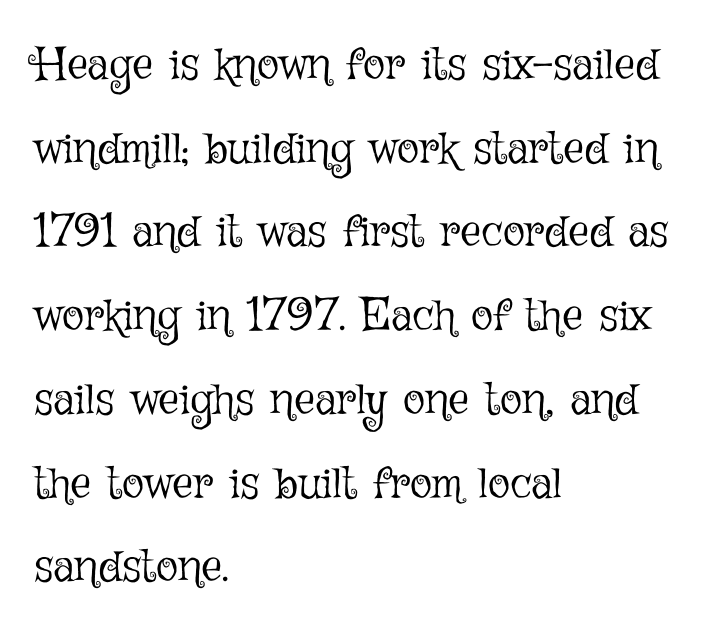
Decoration check: the copy has no underline. Each letter keeps its own natural width here, so spacing adapts to shape. Default kerning and tracking; the words read as compact shapes. The cut favours lightness, reaching ordinary text weight at its darkest. Each line starts at the same left margin while the right side varies. Italic? Not at all — the glyphs are vertical.
